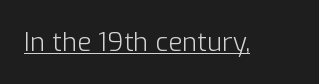
Short note: letters normally spaced. Is this a heavy cut? Hardly; it is regular or lighter. This sample uses an upright cut, with every glyph sitting square on the baseline. Is there an underline? Yes — a line sits under the letters.
